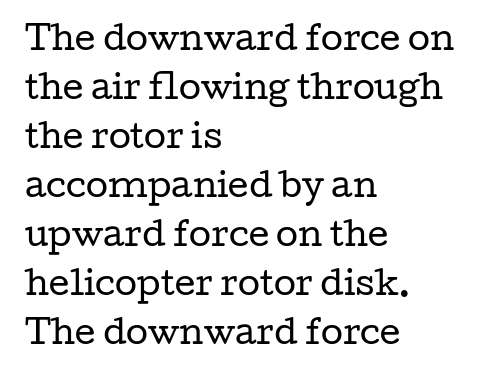
The image shows 32 px regular-weight, wide serif type, upright; set left-aligned, normal line spacing (1.53x), normal letter spacing, not underlined; low stroke contrast and a medium x-height.
